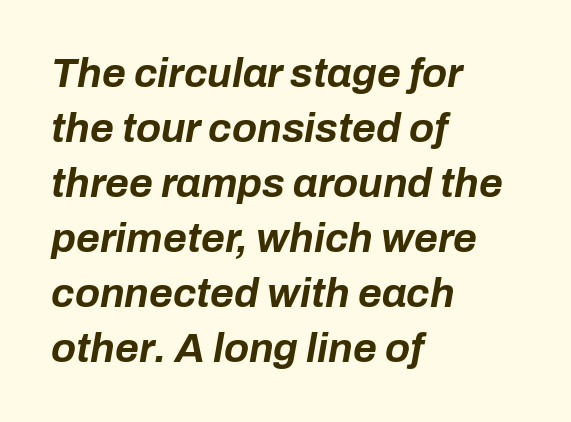
Visually the block forms a straight wall on the left and a jagged coastline on the right. The gap between lines stays unmarked. Nobody touched the tracking dial on this one. You could not count columns in this text — the font is proportionally spaced. The line-height multiplier appears to be the usual default. Weight check: bold — yes, fully.
